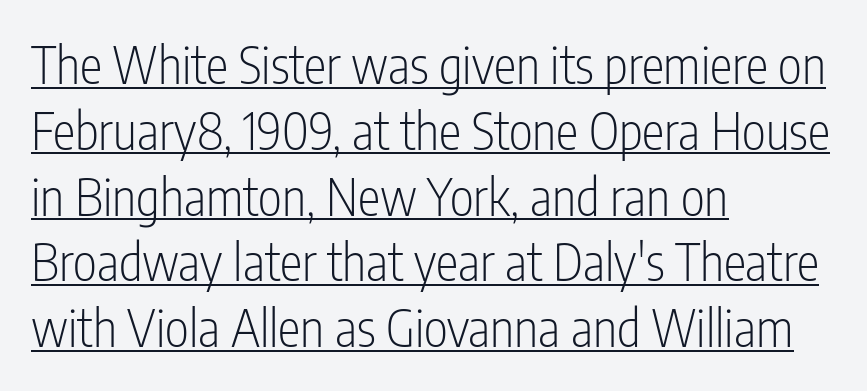
The image shows 51 px light, condensed sans-serif type, upright; set left-aligned, normal line spacing (1.29x), normal letter spacing, underlined; low stroke contrast and a medium x-height.
